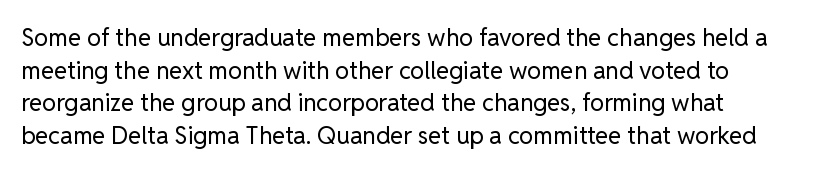
Q: Is the text bold? A: No.
Q: Is the text italic (slanted)? A: No, it is upright.
Q: Is the text underlined? A: No.
Q: Is the spacing between letters normal or unusually wide? A: Normal.
Q: Is the spacing between lines tight, normal or loose? A: Normal.
